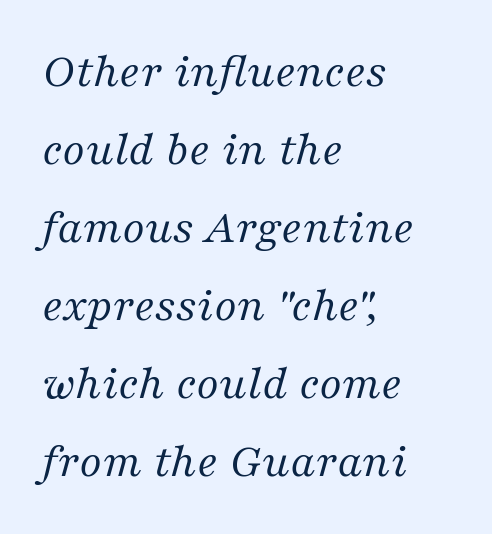
{"serif": "yes", "italic": "yes", "lean": "right", "slant_degrees": 16, "bold": "no", "weight": "regular", "width": "normal", "stroke_contrast": "medium", "x_height": "medium", "monospaced": "no", "underline": "no", "align": "left", "line_spacing": "normal", "line_spacing_ratio": 1.59, "letter_spacing": "normal", "letter_spacing_em": 0.0, "glyph_px": 49}
